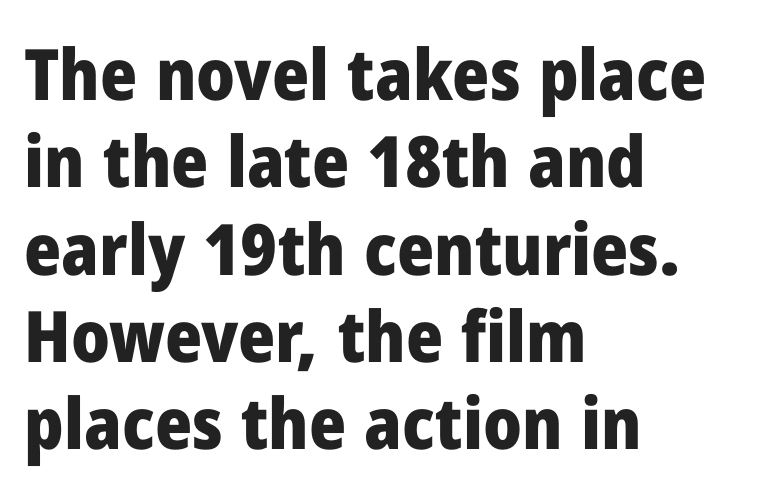
{"serif": "no", "italic": "no", "bold": "yes", "weight": "heavy", "width": "normal", "stroke_contrast": "low", "x_height": "medium", "monospaced": "no", "underline": "no", "align": "left", "line_spacing_ratio": 1.23, "letter_spacing": "normal", "letter_spacing_em": 0.0, "glyph_px": 71}
